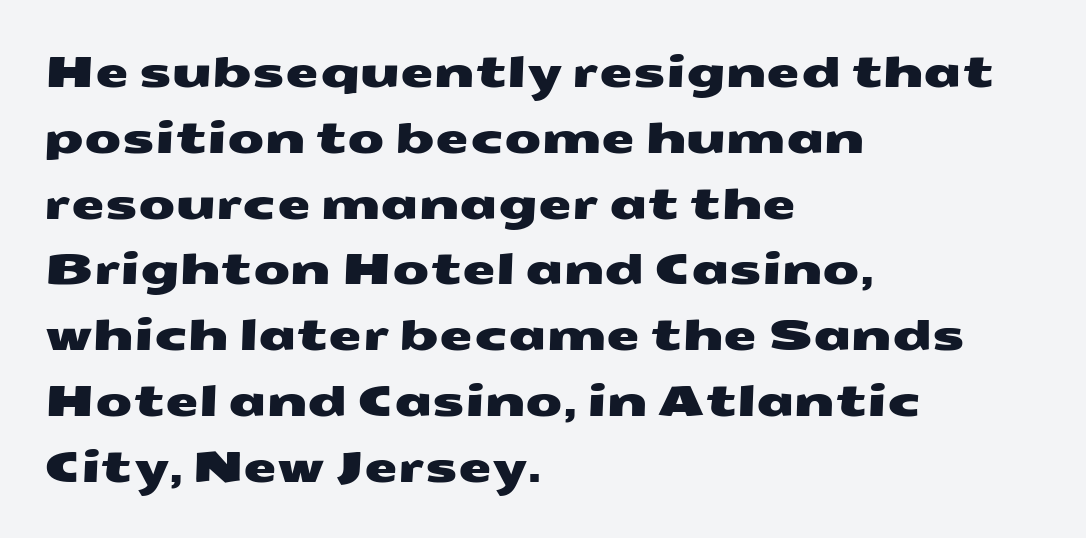
The image shows 43 px wide sans-serif type; set left-aligned, normal line spacing (1.53x), normal letter spacing, not underlined; medium stroke contrast and a medium x-height.
